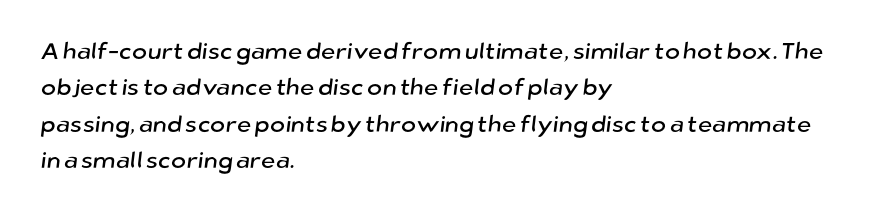
Q: Is the text underlined? A: No.
Q: How is the paragraph aligned? A: Left-aligned.
Q: Is the spacing between letters normal or unusually wide? A: Normal.
Q: Is the spacing between lines tight, normal or loose? A: Normal.
